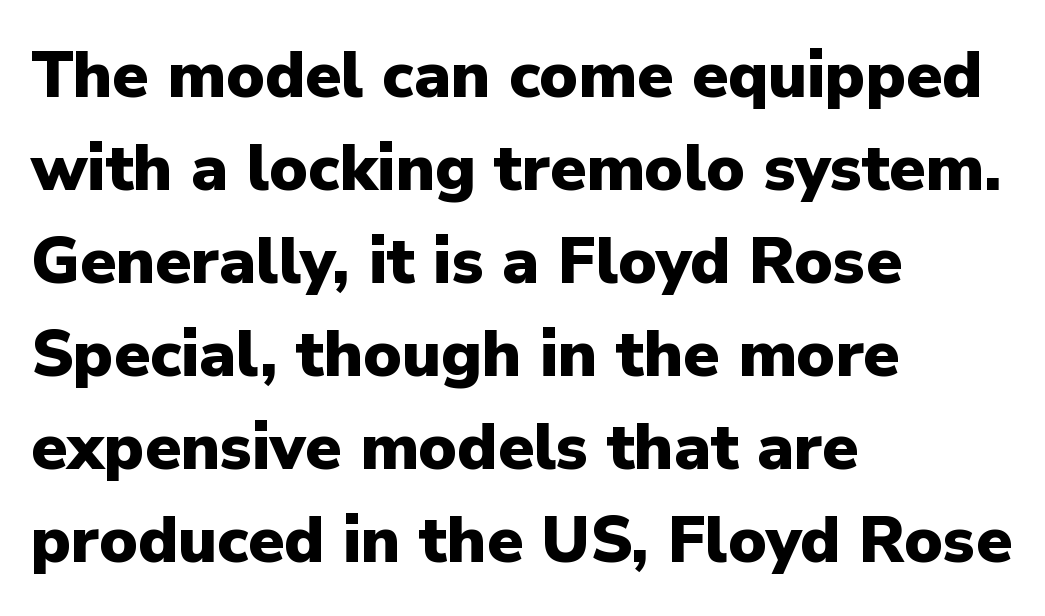
The image shows 65 px heavy sans-serif type, upright; set left-aligned, normal line spacing (1.43x), normal letter spacing, not underlined; low stroke contrast and a medium x-height.
